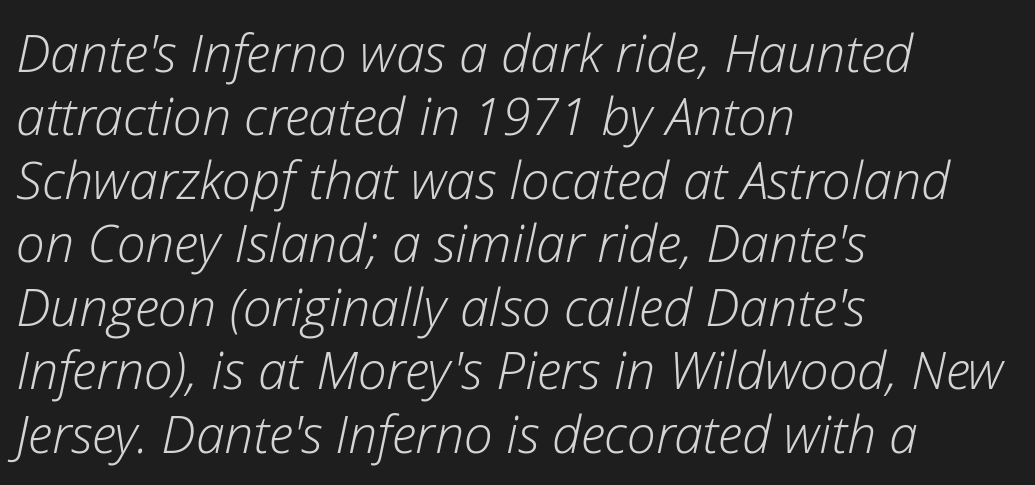
The image shows 52 px light type, italic (leaning right); set left-aligned, line spacing 1.22x, normal letter spacing, not underlined; low stroke contrast and a medium x-height.
